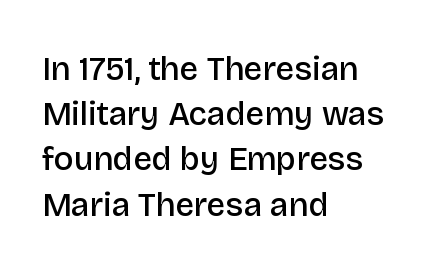
Rows of type keep a routine distance in the vertical direction. What kind of face is this? One without serifs — a sans. The rendering uses natural spacing where letterforms have individual widths. Compared with a centered layout, this one pins lines to the left instead.
